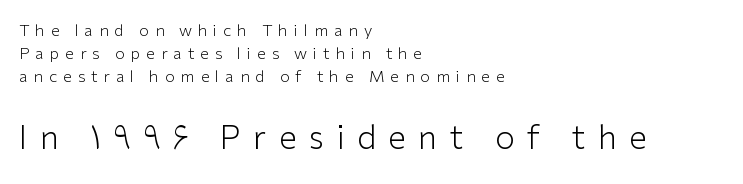
The image shows 33 px light sans-serif type, upright; set left-aligned, normal line spacing (1.45x), unusually wide letter spacing (+0.37 em), not underlined; the second (bottom) block is 2.06x larger; low stroke contrast and a medium x-height.
